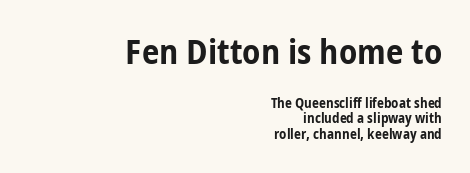
{"serif": "no", "italic": "no", "bold": "yes", "weight": "bold", "width": "condensed", "stroke_contrast": "low", "x_height": "medium", "monospaced": "no", "underline": "no", "align": "right", "line_spacing": "tight", "line_spacing_ratio": 1.09, "letter_spacing": "normal", "letter_spacing_em": 0.0, "larger_block": "first", "size_ratio": 2.5, "glyph_px": 35}
